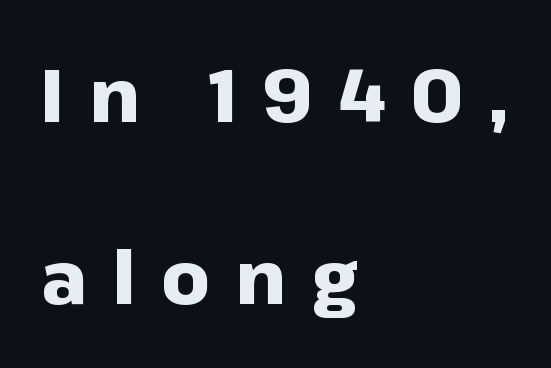
Q: Is the text bold? A: Yes.
Q: Is the text italic (slanted)? A: No, it is upright.
Q: Is the typeface a serif or a sans-serif typeface? A: Sans-serif.
Q: Is the text underlined? A: No.
Q: How is the paragraph aligned? A: Left-aligned.
Q: Is the spacing between letters normal or unusually wide? A: Unusually wide.
Q: Is the spacing between lines tight, normal or loose? A: Loose.
Q: Width (condensed, normal, or wide)? A: Normal.
Q: Stroke contrast? A: Low.
Q: x-height? A: Medium.
Q: Monospaced? A: No.
